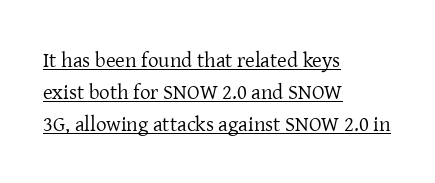
The image shows 21 px text type, upright; set left-aligned, normal line spacing (1.53x), normal letter spacing, underlined.
